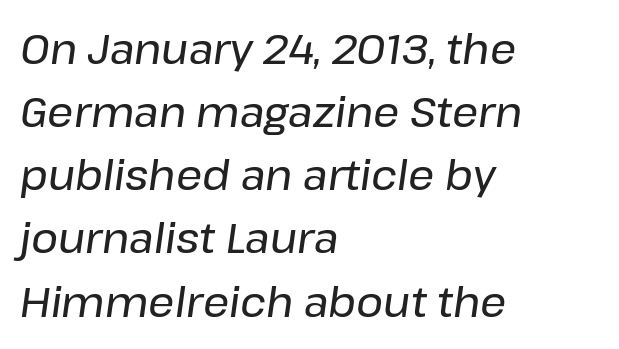
Q: Is the text italic (slanted)? A: Yes, it leans right by about 8 degrees.
Q: Is the text underlined? A: No.
Q: How is the paragraph aligned? A: Left-aligned.
Q: Is the spacing between letters normal or unusually wide? A: Normal.
Q: Is the spacing between lines tight, normal or loose? A: Normal.
Q: Width (condensed, normal, or wide)? A: Normal.
Q: Stroke contrast? A: Low.
Q: x-height? A: Medium.
Q: Monospaced? A: No.
